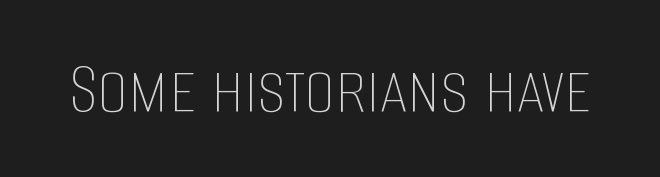
{"italic": "no", "bold": "no", "weight": "thin", "width": "condensed", "stroke_contrast": "low", "x_height": "large", "monospaced": "no", "underline": "no", "letter_spacing": "normal", "letter_spacing_em": 0.0, "glyph_px": 78}
